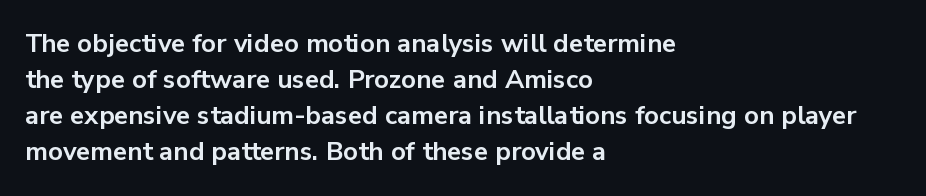
Q: Is the text bold? A: Yes.
Q: Is the text italic (slanted)? A: No, it is upright.
Q: Is the text underlined? A: No.
Q: How is the paragraph aligned? A: Left-aligned.
Q: Is the spacing between letters normal or unusually wide? A: Normal.
Q: Is the spacing between lines tight, normal or loose? A: Normal.
